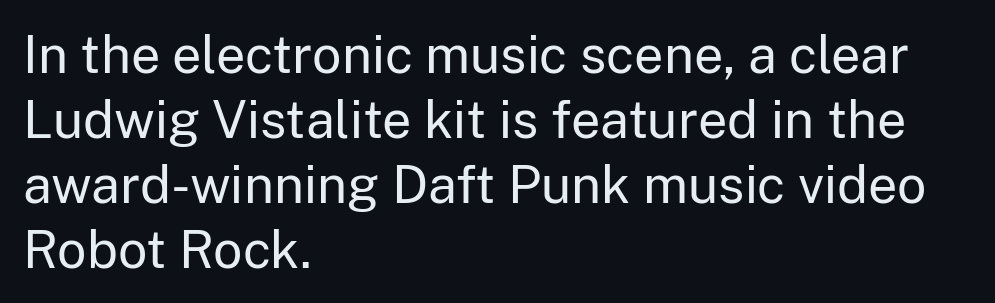
Q: Is the text bold? A: No.
Q: Is the text italic (slanted)? A: No, it is upright.
Q: Is the typeface a serif or a sans-serif typeface? A: Sans-serif.
Q: Is the text underlined? A: No.
Q: How is the paragraph aligned? A: Left-aligned.
Q: Is the spacing between letters normal or unusually wide? A: Normal.
Q: Is the spacing between lines tight, normal or loose? A: Normal.
Q: Width (condensed, normal, or wide)? A: Normal.
Q: Stroke contrast? A: Low.
Q: x-height? A: Medium.
Q: Monospaced? A: No.
